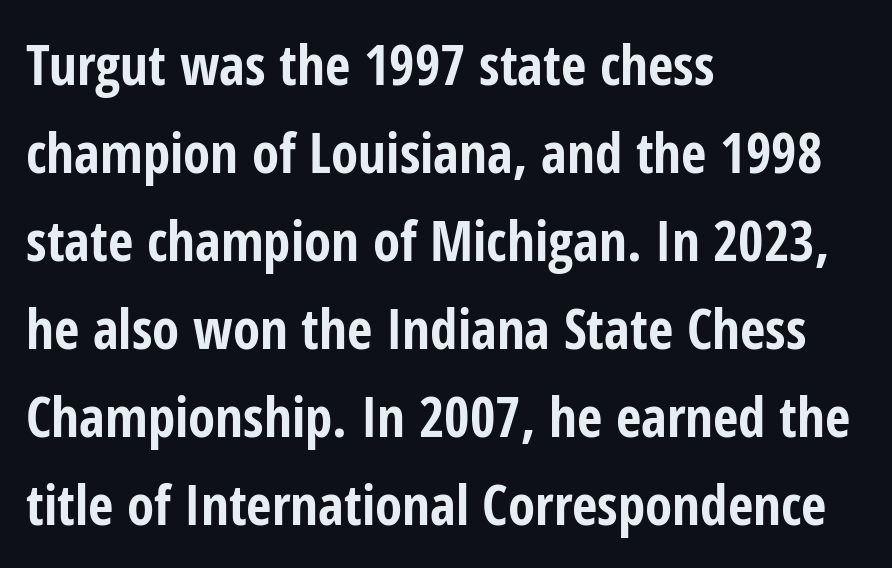
{"serif": "no", "italic": "no", "bold": "yes", "weight": "bold", "width": "condensed", "stroke_contrast": "low", "x_height": "medium", "monospaced": "no", "underline": "no", "align": "left", "line_spacing": "normal", "line_spacing_ratio": 1.6, "letter_spacing": "normal", "letter_spacing_em": 0.0, "glyph_px": 55}
